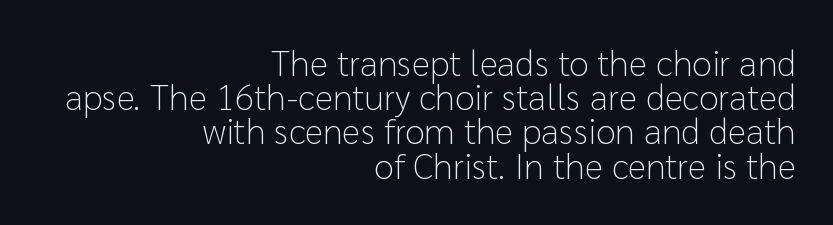
Vertical stems look standard width or narrower in stroke. The leading is snug, giving the passage a crowded texture. A flush-right, rag-left setting is used for this passage. Unlike italic type, these characters show no tilt at all. Decoration check: the copy has no underline. Compared with typical body copy, the letter spacing here is the same.
